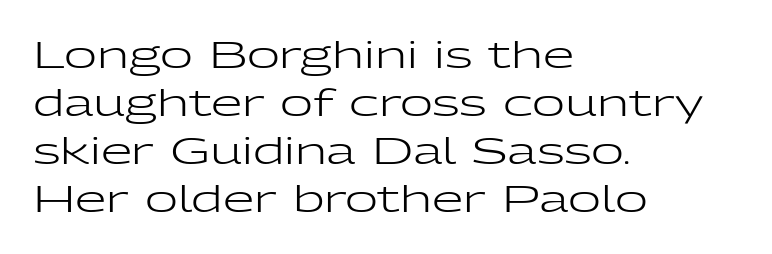
The image shows 36 px regular-weight, wide sans-serif type, upright; set left-aligned, normal line spacing (1.33x), normal letter spacing, not underlined; low stroke contrast and a medium x-height.
